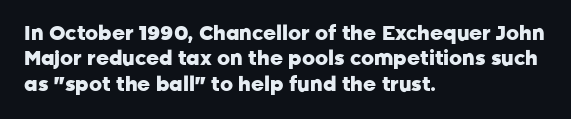
{"italic": "no", "bold": "yes", "underline": "no", "align": "left", "line_spacing": "normal", "line_spacing_ratio": 1.27, "letter_spacing": "normal", "letter_spacing_em": 0.0, "glyph_px": 20}
